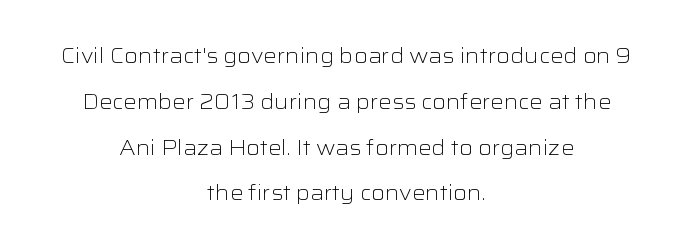
{"italic": "no", "bold": "no", "underline": "no", "align": "center", "line_spacing": "loose", "line_spacing_ratio": 2.18, "letter_spacing": "normal", "letter_spacing_em": 0.0, "glyph_px": 21}
